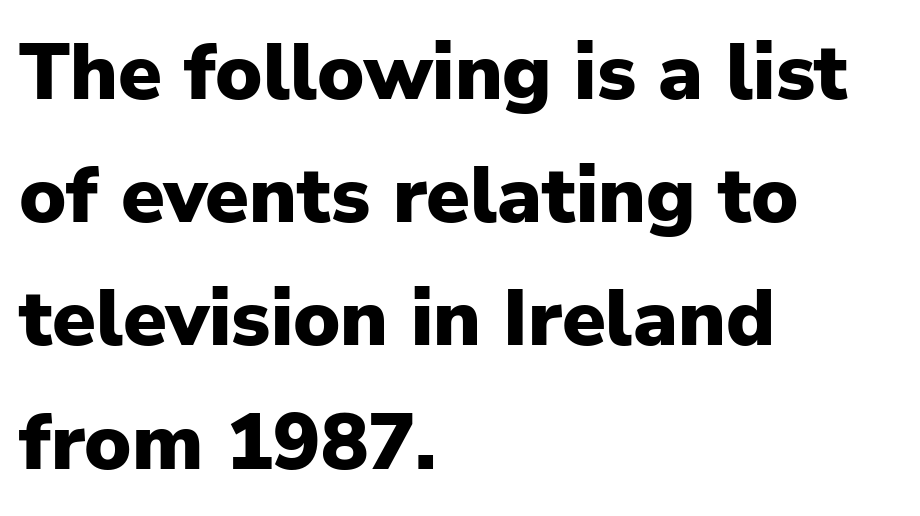
Q: Is the text bold? A: Yes.
Q: Is the text italic (slanted)? A: No, it is upright.
Q: Is the typeface a serif or a sans-serif typeface? A: Sans-serif.
Q: Is the text underlined? A: No.
Q: How is the paragraph aligned? A: Left-aligned.
Q: Is the spacing between letters normal or unusually wide? A: Normal.
Q: Is the spacing between lines tight, normal or loose? A: Normal.
Q: Width (condensed, normal, or wide)? A: Normal.
Q: Stroke contrast? A: Low.
Q: x-height? A: Medium.
Q: Monospaced? A: No.
